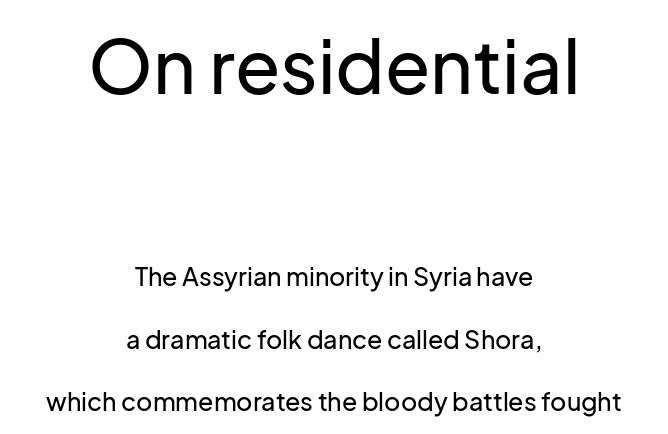
The more generous point size was reserved for the upper chunk. Alignment: centered. What stands out about the letter spacing? Nothing — it is the standard amount. The string is rendered with underlining switched off. The lines are spread far apart with generous leading.
